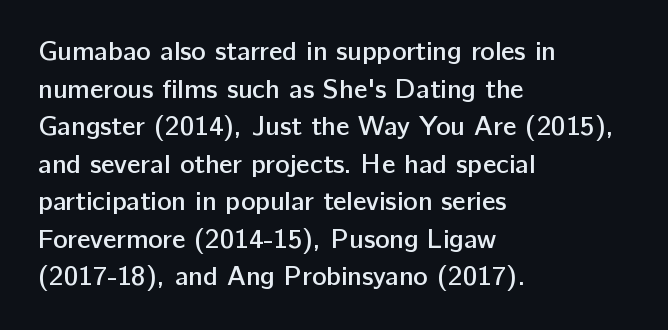
If you drew a ruler down the left edge, every line would touch it. Does the leading feel generous? No, just average. The gap between lines stays unmarked. This is the in-between weight designers call semibold or demi. These lines keep a tight, regular rhythm from letter to letter. This is roman type, the default non-slanted kind.
